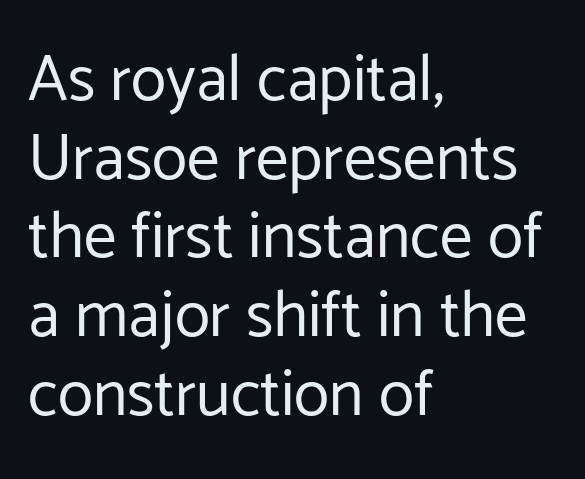
The image shows 65 px regular-weight sans-serif type, upright; set left-aligned, line spacing 1.21x, normal letter spacing, not underlined; low stroke contrast and a medium x-height.
